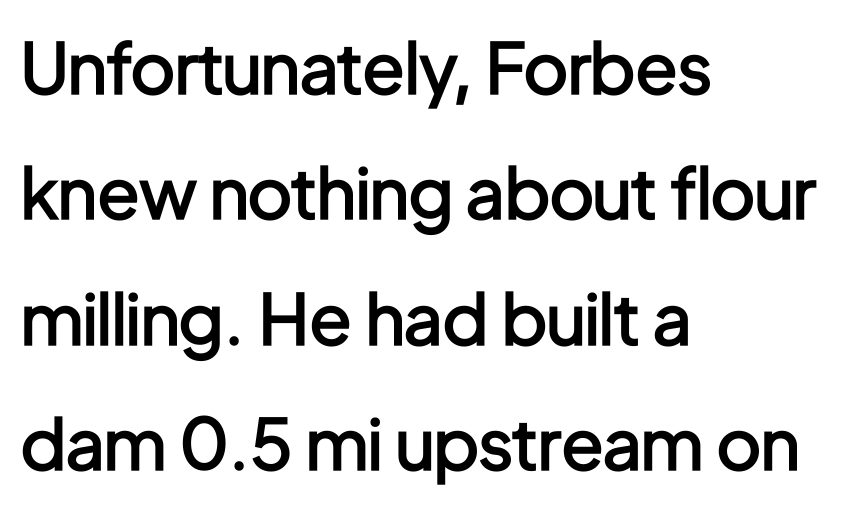
Serifs: no, the terminals of the letterforms are clean. Looks like regular typesetting: each glyph gets only the width it needs. The passage shown is not underscored anywhere. Does the lettering tilt? It doesn't — this is upright.
